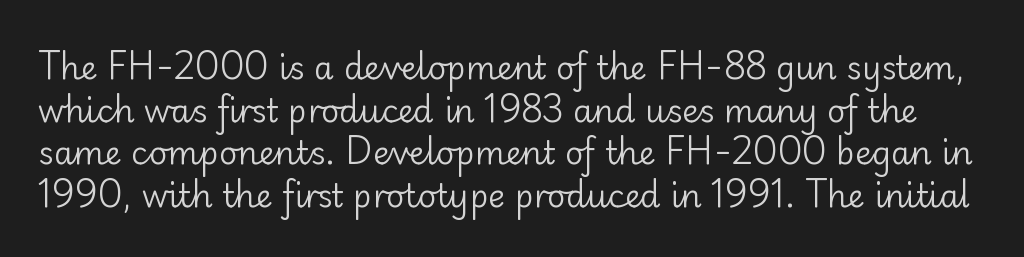
The image shows 32 px regular-weight sans-serif type, upright; set normal line spacing (1.33x), normal letter spacing, not underlined; low stroke contrast and a small x-height.
